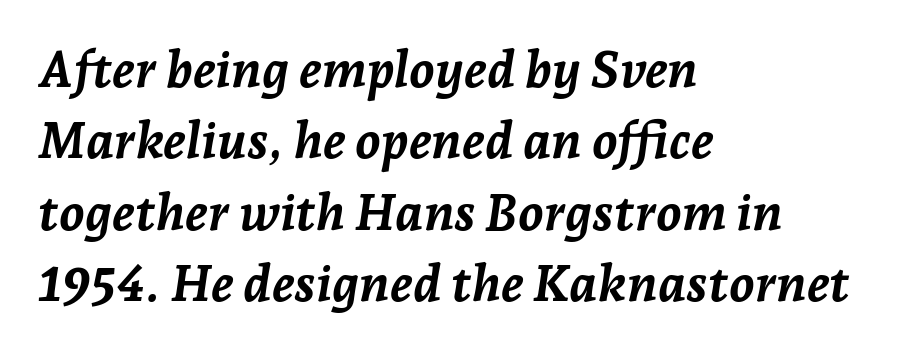
The image shows 51 px semibold type, italic (leaning right); set left-aligned, normal line spacing (1.4x), normal letter spacing, not underlined; low stroke contrast and a medium x-height.
